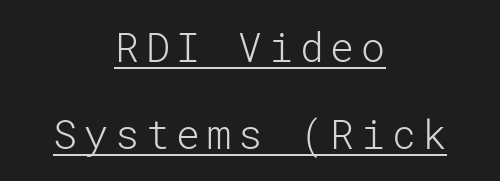
Q: Is the text bold? A: No.
Q: Is the text italic (slanted)? A: No, it is upright.
Q: Is the typeface a serif or a sans-serif typeface? A: Sans-serif.
Q: Is the text underlined? A: Yes.
Q: How is the paragraph aligned? A: Centered.
Q: Is the spacing between lines tight, normal or loose? A: Loose.
Q: Width (condensed, normal, or wide)? A: Normal.
Q: Stroke contrast? A: Low.
Q: x-height? A: Medium.
